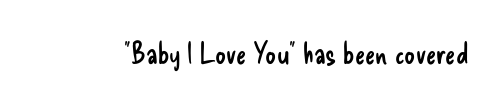
Q: Is the text bold? A: No.
Q: Is the text italic (slanted)? A: No, it is upright.
Q: Is the typeface a serif or a sans-serif typeface? A: Sans-serif.
Q: Is the text underlined? A: No.
Q: Is the spacing between letters normal or unusually wide? A: Normal.
Q: Width (condensed, normal, or wide)? A: Condensed.
Q: Stroke contrast? A: Low.
Q: x-height? A: Small.
Q: Monospaced? A: No.
